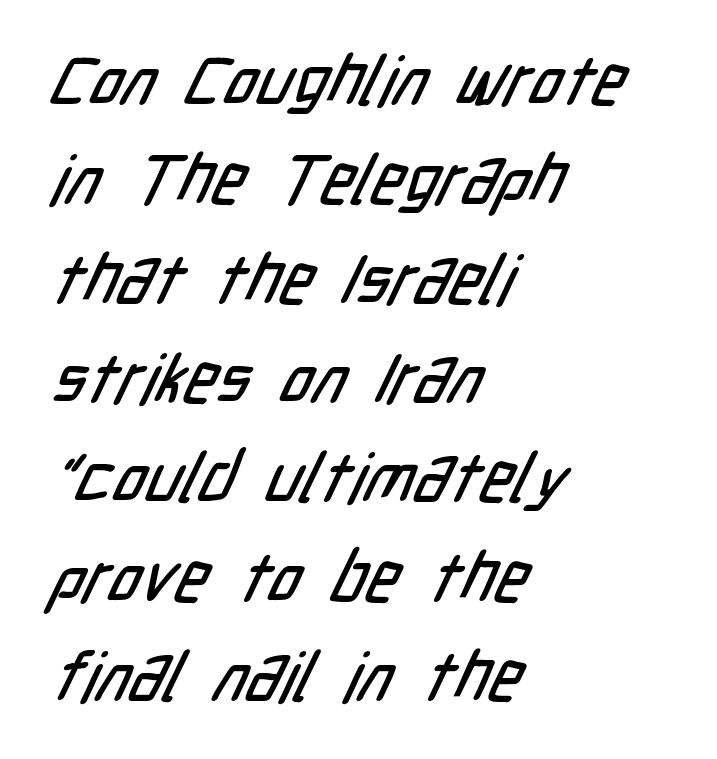
Q: Is the typeface a serif or a sans-serif typeface? A: Sans-serif.
Q: Is the text underlined? A: No.
Q: How is the paragraph aligned? A: Left-aligned.
Q: Is the spacing between letters normal or unusually wide? A: Normal.
Q: Is the spacing between lines tight, normal or loose? A: Normal.
Q: Width (condensed, normal, or wide)? A: Condensed.
Q: Stroke contrast? A: Low.
Q: x-height? A: Medium.
Q: Monospaced? A: No.
